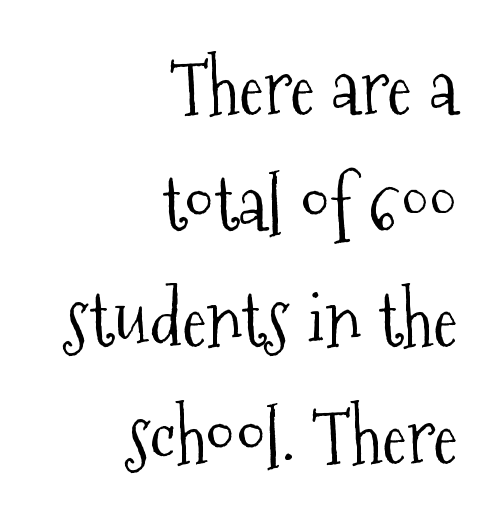
The cut favours lightness, reaching ordinary text weight at its darkest. Does the leading feel generous? No, just average. The paragraph has a hard right edge and a soft left edge. Do the characters align in a grid? No, the font is proportional. Posture: upright roman.
